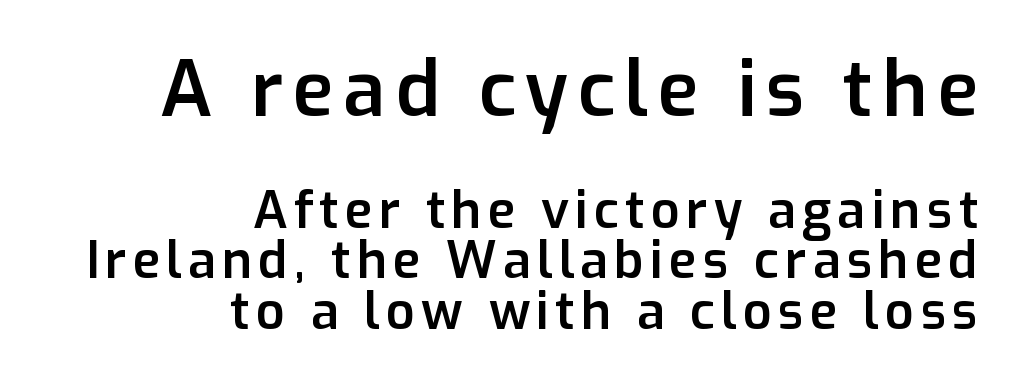
Q: Is the text bold? A: Semi-bold.
Q: Is the text italic (slanted)? A: No, it is upright.
Q: Is the typeface a serif or a sans-serif typeface? A: Sans-serif.
Q: Is the text underlined? A: No.
Q: How is the paragraph aligned? A: Right-aligned.
Q: Is the spacing between lines tight, normal or loose? A: Tight.
Q: Which block of text is set in a larger size, the first (top) or the second (bottom)? A: The first (top) one.
Q: Width (condensed, normal, or wide)? A: Normal.
Q: Stroke contrast? A: Low.
Q: x-height? A: Medium.
Q: Monospaced? A: No.
